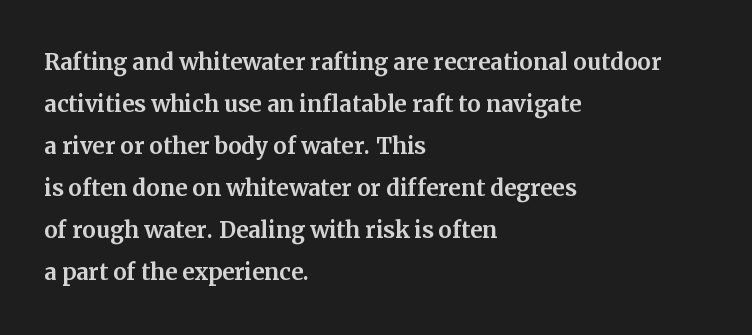
The image shows 30 px serif type, upright; set left-aligned, normal line spacing (1.4x), normal letter spacing, not underlined; medium stroke contrast and a medium x-height.
